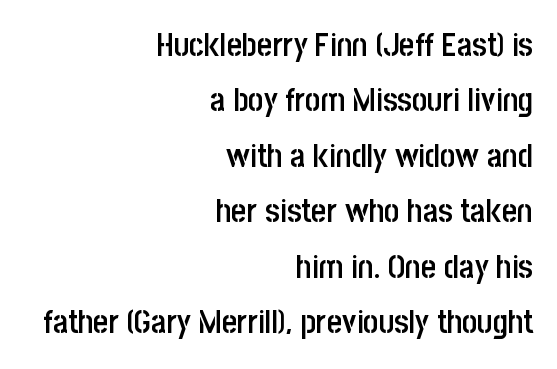
Nope, not italic — everything's standing straight. The font family rendered here belongs to the sans-serif group. Does the copy run flush right? Yes — the right margin is perfectly even. Each letter keeps its own natural width here, so spacing adapts to shape. These words are printed semibold, heavier than regular yet not bold. The rows are spaced the way most documents space them.
